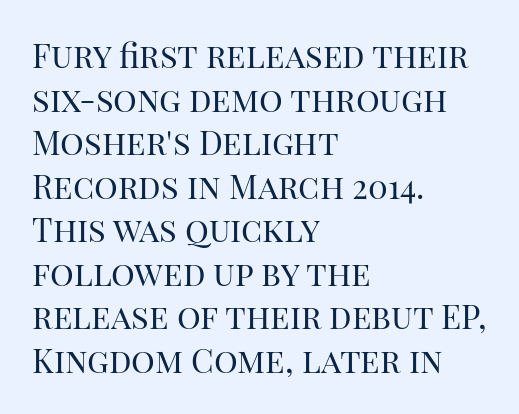
Q: Is the text bold? A: No.
Q: Is the text italic (slanted)? A: No, it is upright.
Q: Is the typeface a serif or a sans-serif typeface? A: Serif.
Q: Is the text underlined? A: No.
Q: How is the paragraph aligned? A: Left-aligned.
Q: Is the spacing between letters normal or unusually wide? A: Normal.
Q: Is the spacing between lines tight, normal or loose? A: Normal.
Q: Width (condensed, normal, or wide)? A: Normal.
Q: Stroke contrast? A: High.
Q: x-height? A: Large.
Q: Monospaced? A: No.
